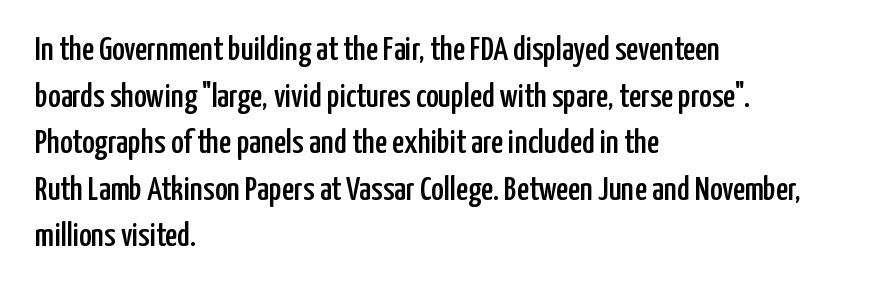
The image shows 34 px condensed sans-serif type, upright; set left-aligned, normal line spacing (1.37x), normal letter spacing, not underlined; low stroke contrast and a medium x-height.
